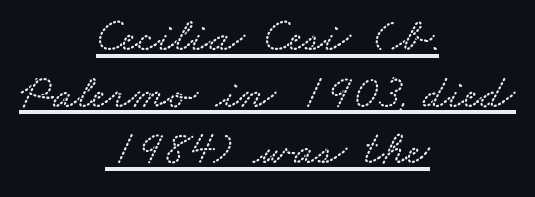
Looks like someone drew a line under every word here. Nothing unusual about the tracking: characters are spaced as the font intends. Notice how the passage keeps no hard edge, just a central spine. These lines are rendered in a variable-pitch font.
